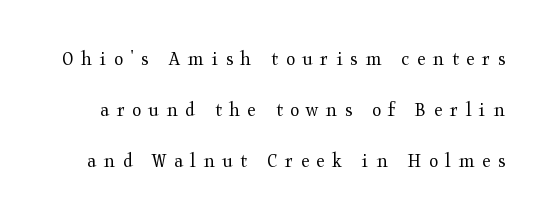
Q: Is the text bold? A: No.
Q: Is the text italic (slanted)? A: No, it is upright.
Q: Is the text underlined? A: No.
Q: Is the spacing between letters normal or unusually wide? A: Unusually wide.
Q: Is the spacing between lines tight, normal or loose? A: Loose.
